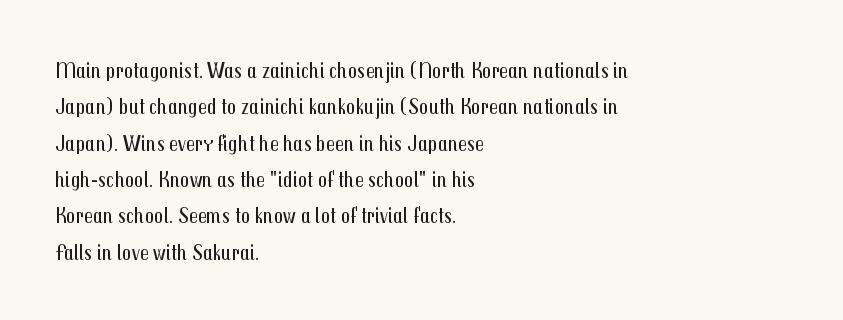
{"italic": "no", "bold": "no", "underline": "no", "align": "left", "line_spacing": "normal", "line_spacing_ratio": 1.58, "letter_spacing": "normal", "letter_spacing_em": 0.0, "glyph_px": 23}
